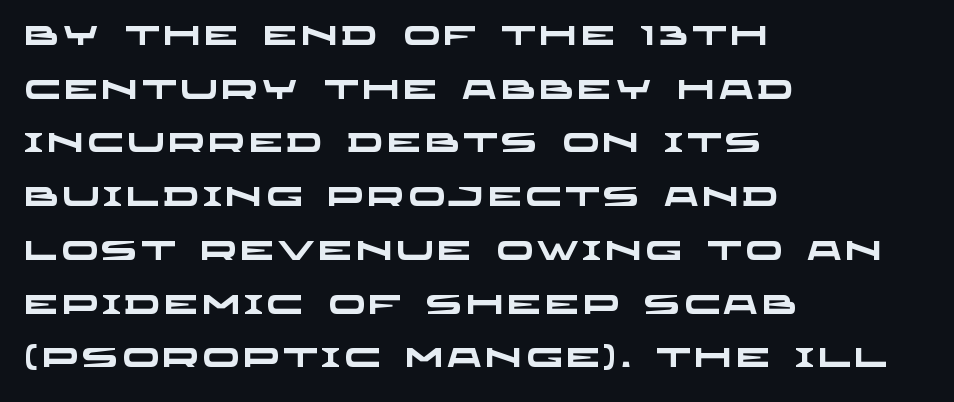
The image shows 27 px bold type; set left-aligned, loose line spacing (1.99x), not underlined.
